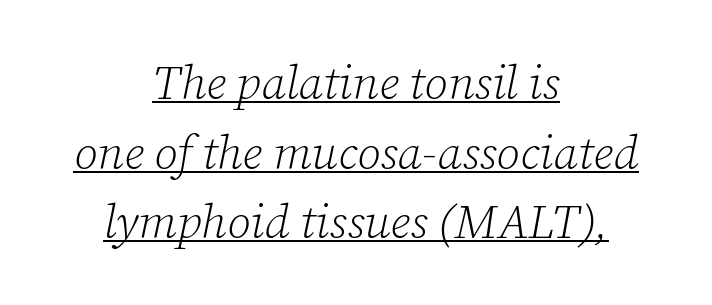
{"serif": "yes", "italic": "yes", "lean": "right", "slant_degrees": 12, "bold": "no", "weight": "light", "width": "normal", "stroke_contrast": "low", "x_height": "medium", "monospaced": "no", "underline": "yes", "align": "center", "line_spacing": "normal", "line_spacing_ratio": 1.48, "letter_spacing": "normal", "letter_spacing_em": 0.0, "glyph_px": 47}
